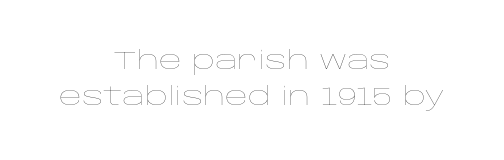
This rendering features lettering with no underline. This sample uses plain, unmodified letter spacing. Letters have the restrained weight of plain body copy at most. The line-height multiplier appears to be the usual default. Every character sits straight up, as roman type does.
